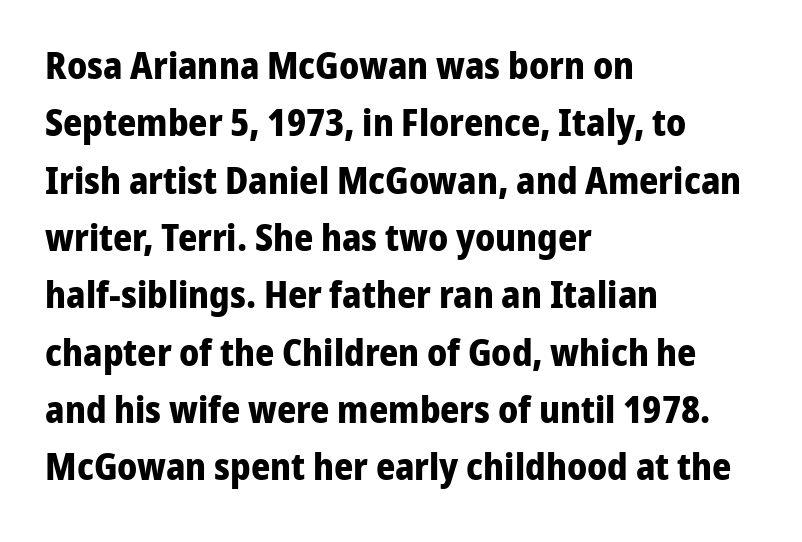
The image shows 37 px bold sans-serif type, upright; set left-aligned, normal line spacing (1.55x), normal letter spacing, not underlined; low stroke contrast and a medium x-height.
